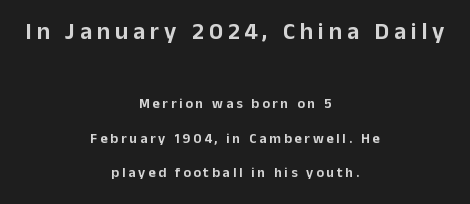
The image shows 24 px text type, upright; set centered, loose line spacing (2.46x), unusually wide letter spacing (+0.2 em), not underlined; the first (top) block is 1.71x larger.
